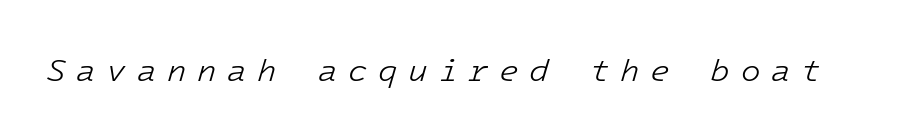
Bare-footed words on every line. The text carries the slant typical of an italic or oblique font. Inter-character spacing is expanded well beyond the font's built-in metrics. The characters are drawn with everyday or finer stroke widths.
